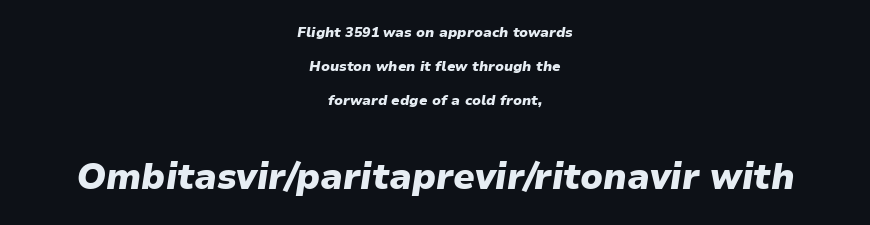
{"italic": "yes", "lean": "right", "slant_degrees": 9, "bold": "yes", "weight": "heavy", "width": "normal", "stroke_contrast": "low", "x_height": "medium", "monospaced": "no", "underline": "no", "align": "center", "line_spacing": "loose", "line_spacing_ratio": 2.42, "letter_spacing": "normal", "letter_spacing_em": 0.0, "larger_block": "second", "size_ratio": 2.57, "glyph_px": 36}
